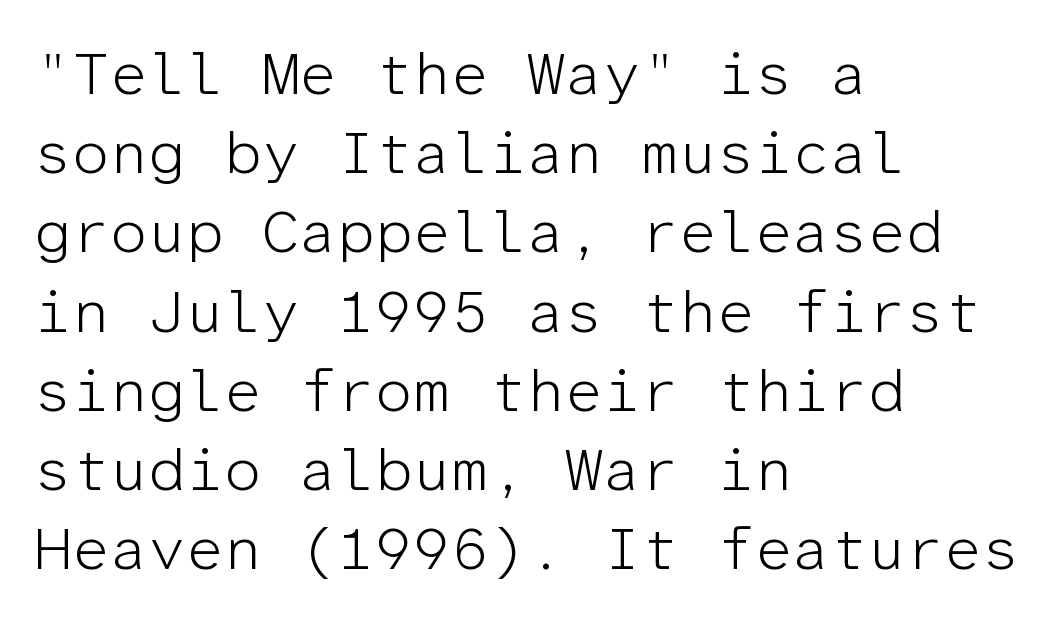
Q: Is the text bold? A: No.
Q: Is the text italic (slanted)? A: No, it is upright.
Q: Is the typeface a serif or a sans-serif typeface? A: Sans-serif.
Q: Is the text underlined? A: No.
Q: How is the paragraph aligned? A: Left-aligned.
Q: Is the spacing between letters normal or unusually wide? A: Normal.
Q: Is the spacing between lines tight, normal or loose? A: Normal.
Q: Width (condensed, normal, or wide)? A: Normal.
Q: Stroke contrast? A: Low.
Q: x-height? A: Medium.
Q: Monospaced? A: Yes.
